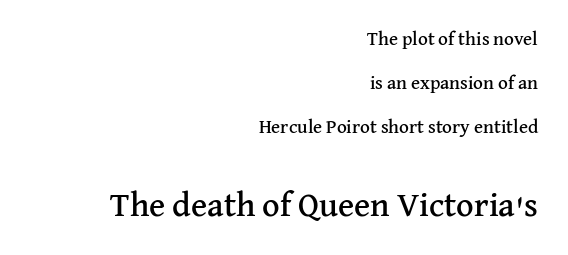
Q: Is the text italic (slanted)? A: No, it is upright.
Q: Is the typeface a serif or a sans-serif typeface? A: Serif.
Q: Is the text underlined? A: No.
Q: How is the paragraph aligned? A: Right-aligned.
Q: Is the spacing between letters normal or unusually wide? A: Normal.
Q: Is the spacing between lines tight, normal or loose? A: Loose.
Q: Which block of text is set in a larger size, the first (top) or the second (bottom)? A: The second (bottom) one.
Q: Width (condensed, normal, or wide)? A: Normal.
Q: Stroke contrast? A: Medium.
Q: x-height? A: Medium.
Q: Monospaced? A: No.
